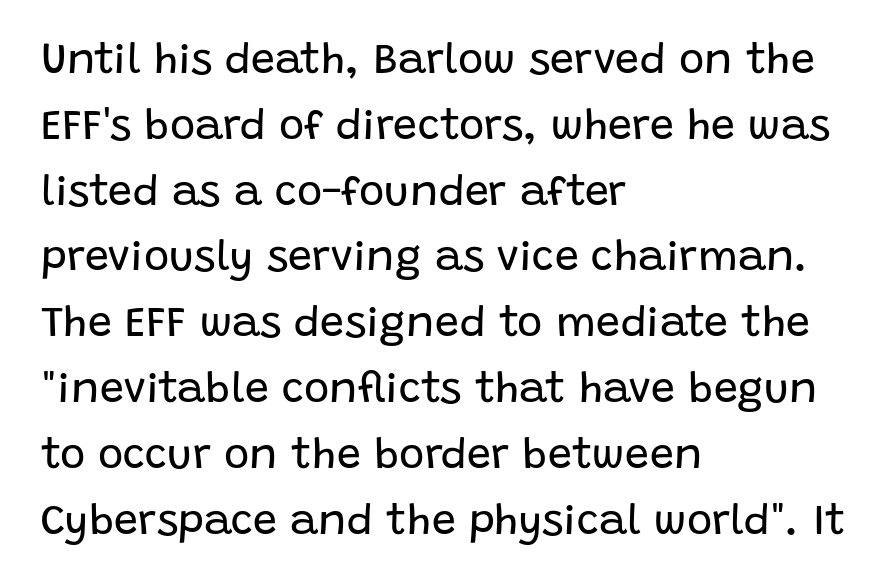
This rendering features lettering with no underline. Default kerning and tracking; the words read as compact shapes. Caption: face not bold, strokes unweighted. Spacing verdict: proportional, widths tailored to each character.
